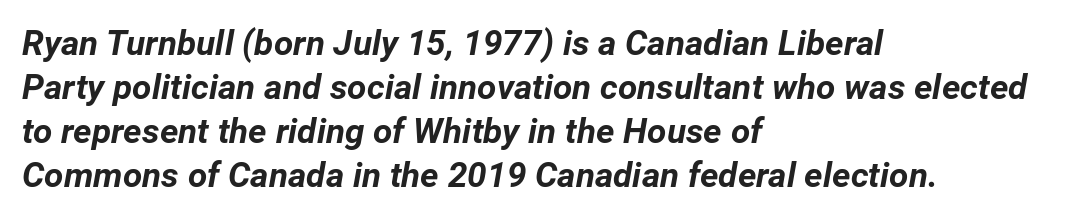
{"italic": "yes", "lean": "right", "slant_degrees": 12, "bold": "yes", "weight": "bold", "width": "normal", "stroke_contrast": "low", "x_height": "medium", "monospaced": "no", "underline": "no", "align": "left", "line_spacing": "normal", "line_spacing_ratio": 1.26, "letter_spacing": "normal", "letter_spacing_em": 0.0, "glyph_px": 35}
